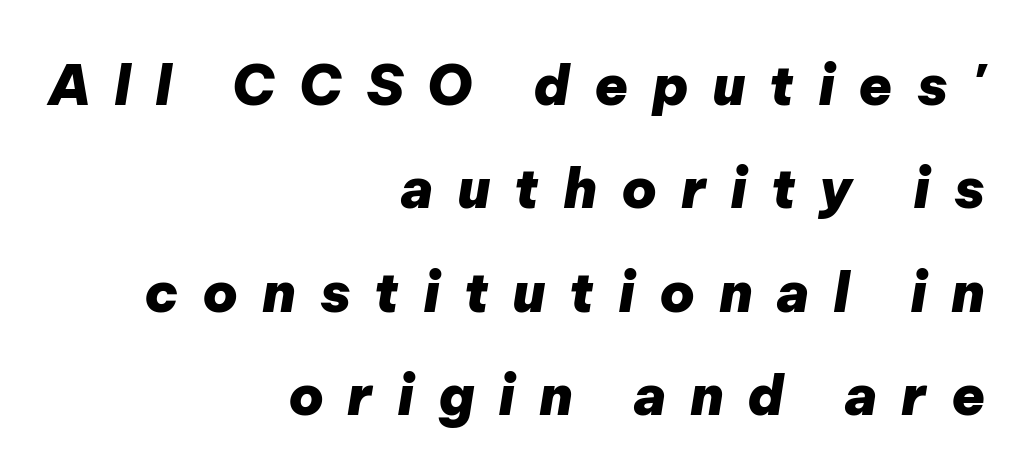
{"italic": "yes", "lean": "right", "slant_degrees": 9, "bold": "yes", "weight": "heavy", "width": "normal", "stroke_contrast": "low", "x_height": "medium", "monospaced": "no", "underline": "no", "align": "right", "line_spacing_ratio": 1.88, "letter_spacing": "wide", "letter_spacing_em": 0.43, "glyph_px": 55}
